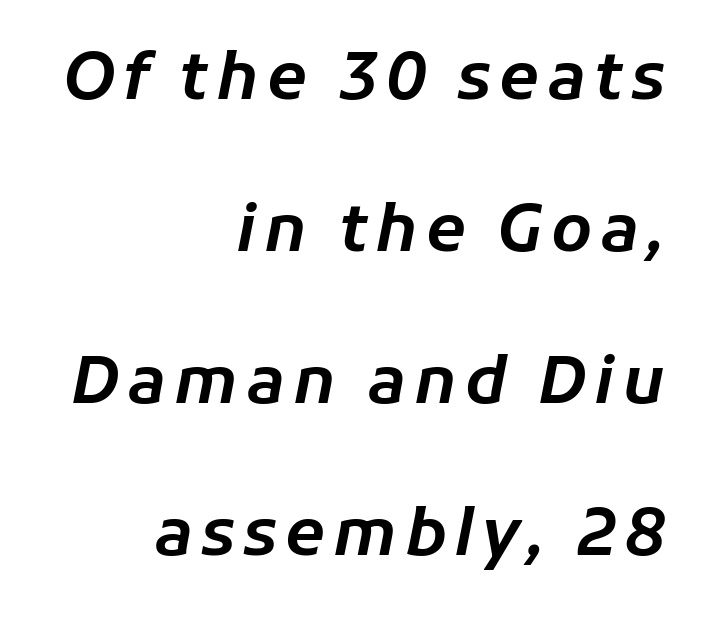
Q: Is the text italic (slanted)? A: Yes, it leans right by about 11 degrees.
Q: Is the text underlined? A: No.
Q: How is the paragraph aligned? A: Right-aligned.
Q: Is the spacing between lines tight, normal or loose? A: Loose.
Q: Width (condensed, normal, or wide)? A: Normal.
Q: Stroke contrast? A: Low.
Q: x-height? A: Medium.
Q: Monospaced? A: No.
